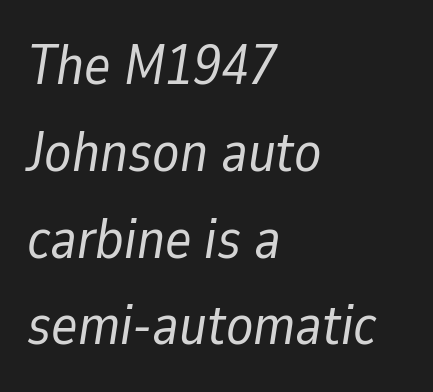
The rows are spaced the way most documents space them. The passage shown has conventional tracking throughout. Underline: absent. There's an unmistakable incline to the writing here.
